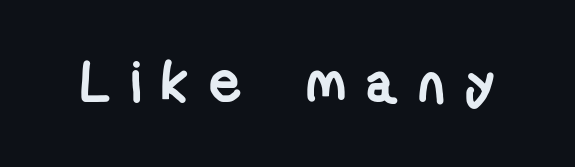
Do the characters align in a grid? No, the font is proportional. These lines are composed in type without serifs. Does extra space separate the letters? Yes, quite a lot of it. Any mark beneath the type? The region is blank. Notice how thick the strokes are: this is what a full bold looks like.
